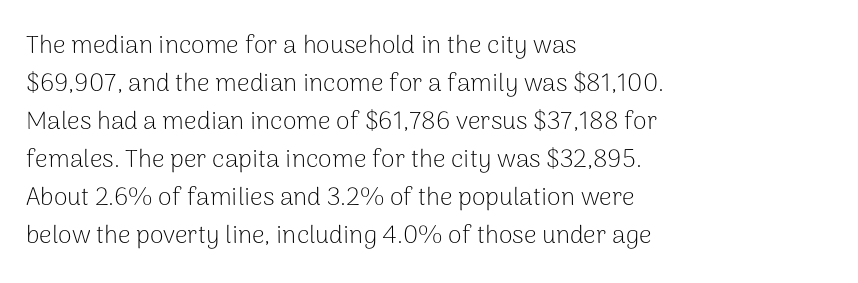
{"italic": "no", "bold": "no", "underline": "no", "align": "left", "line_spacing": "normal", "line_spacing_ratio": 1.52, "letter_spacing": "normal", "letter_spacing_em": 0.0, "glyph_px": 25}
